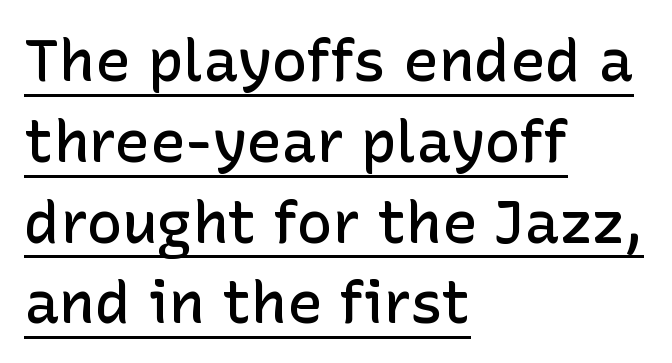
The image shows 59 px semibold sans-serif type, upright; set left-aligned, normal line spacing (1.37x), normal letter spacing, underlined; low stroke contrast and a medium x-height.
